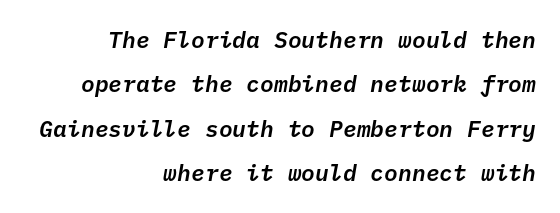
The image shows 23 px text type, italic (leaning right); set right-aligned, loose line spacing (1.93x), normal letter spacing, not underlined.
